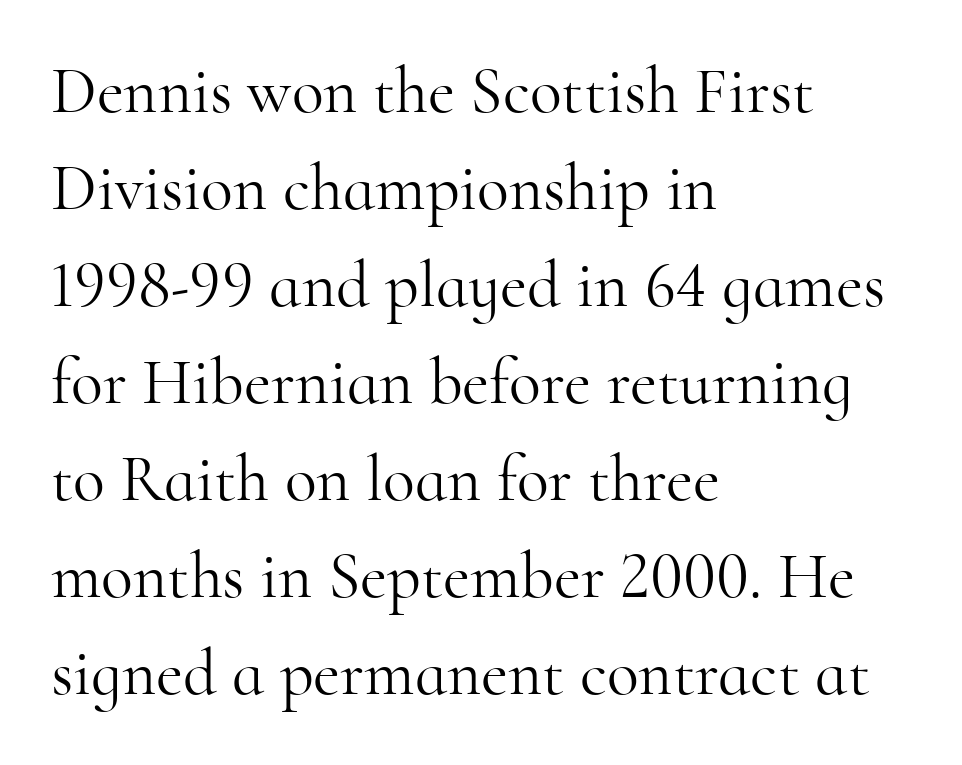
The image shows 66 px light serif type, upright; set left-aligned, normal line spacing (1.47x), normal letter spacing, not underlined; high stroke contrast and a small x-height.
